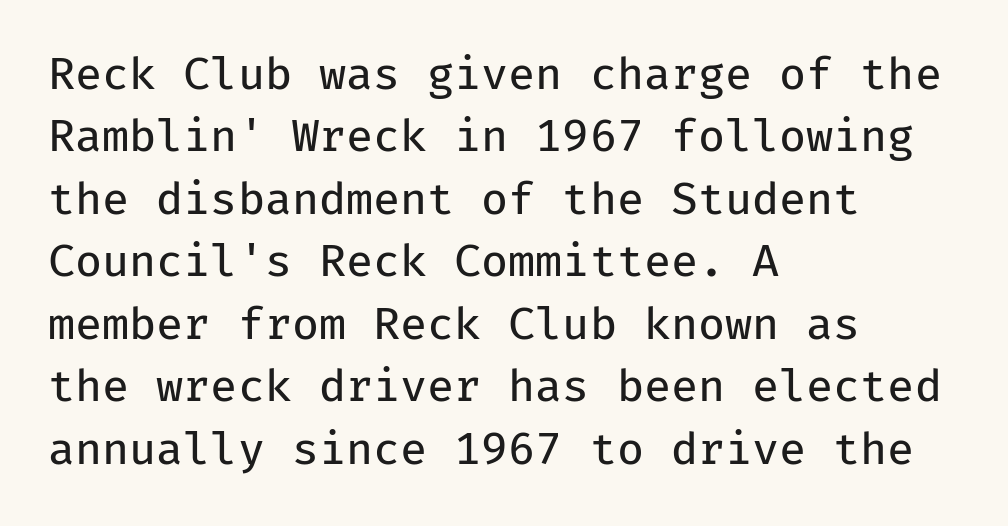
The image shows 44 px regular-weight sans-serif type, upright, monospaced; set left-aligned, normal line spacing (1.42x), normal letter spacing, not underlined; low stroke contrast and a medium x-height.
